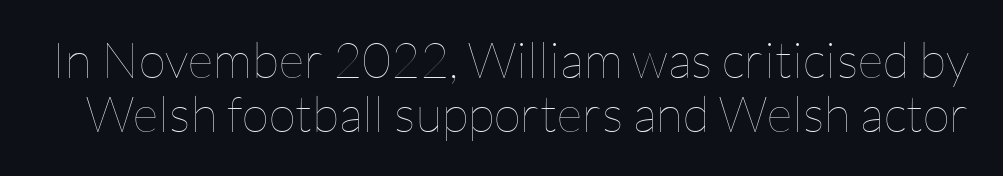
Rendered with straight, roman letterforms. You could call the tracking neutral — neither tight nor loose. Note the varied advance widths — an 'i' is clearly narrower than an 'm'. Descenders hang freely into open space.
